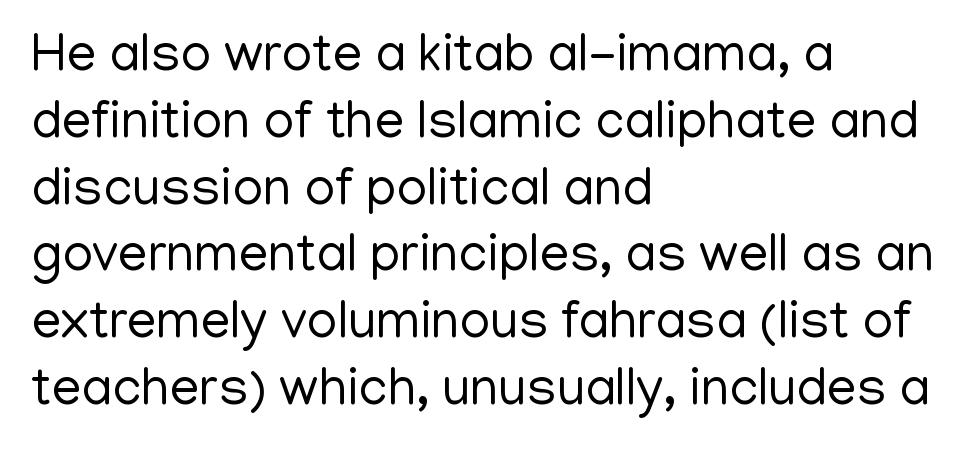
Casual observation: everything's shoved over to the left. Do the letters lean? They stand straight. The face used here is proportionally spaced, like ordinary book or web type. The type is set solid horizontally, with unmodified tracking.
